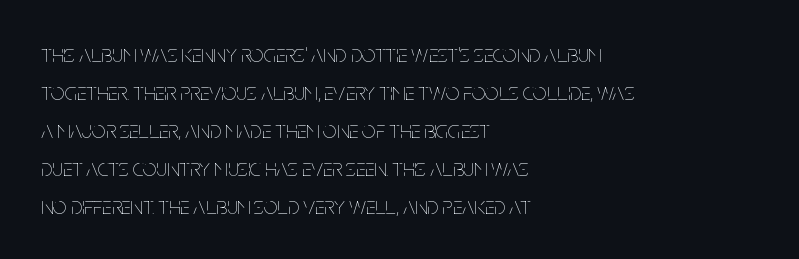
{"italic": "no", "bold": "no", "underline": "no", "align": "left", "line_spacing": "normal", "line_spacing_ratio": 1.58, "letter_spacing": "normal", "letter_spacing_em": 0.0, "glyph_px": 24}
